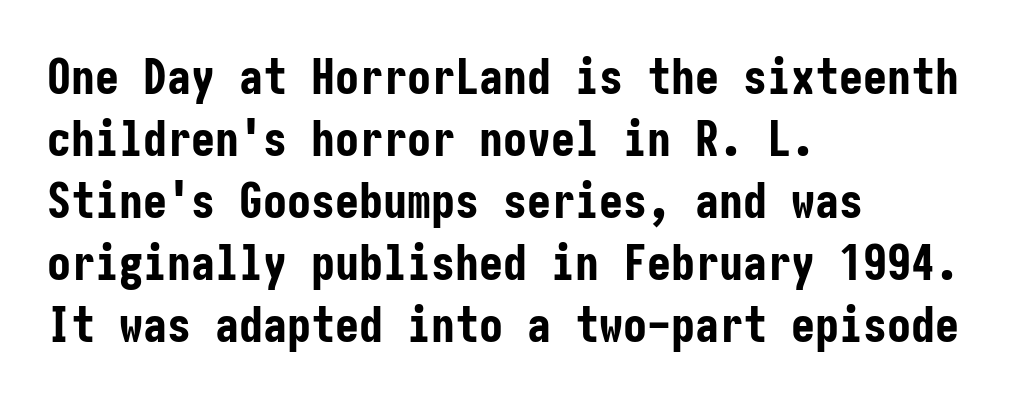
The image shows 48 px bold, condensed sans-serif type, upright; set left-aligned, normal line spacing (1.29x), normal letter spacing, not underlined; low stroke contrast and a medium x-height.
